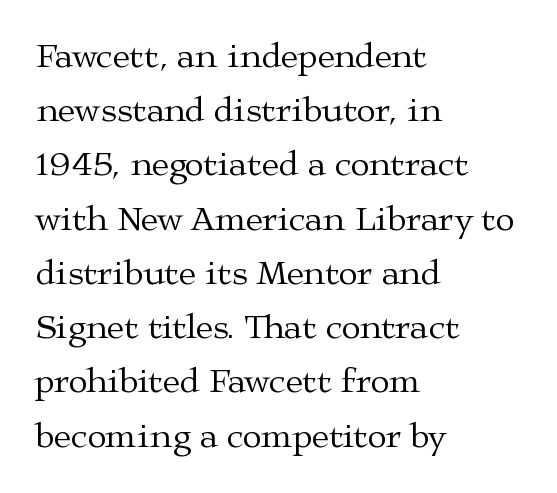
Nobody touched the tracking dial on this one. Character widths vary here, with narrow letters taking less room than wide ones. Plain, unruled lines of type. Weight: not bold — regular or lighter. The rendering anchors every line to the left-hand side. This sample uses an upright cut, with every glyph sitting square on the baseline.
